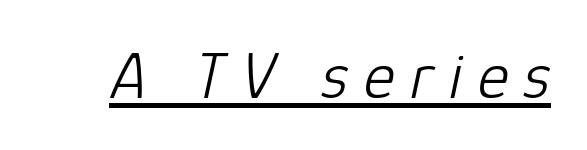
The image shows 67 px light type, italic (leaning right); set unusually wide letter spacing (+0.23 em), underlined; low stroke contrast and a medium x-height.
